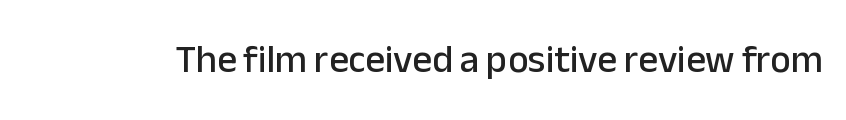
The image shows 39 px sans-serif type, upright; set normal letter spacing, not underlined; low stroke contrast and a medium x-height.
